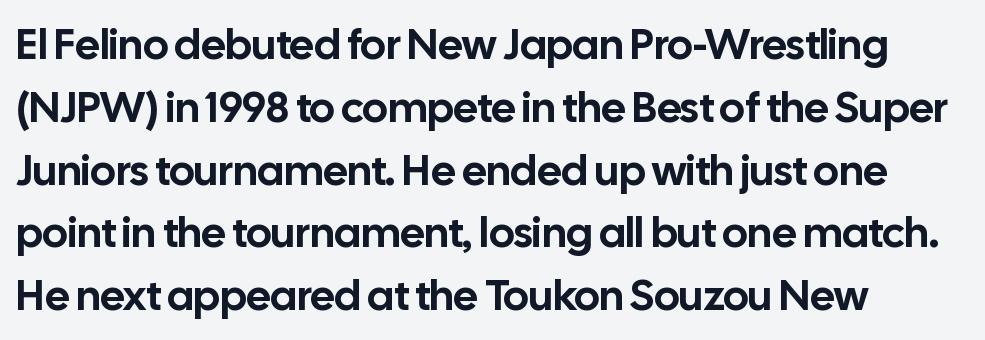
The image shows 43 px sans-serif type, upright; set left-aligned, normal line spacing (1.46x), normal letter spacing, not underlined; low stroke contrast and a medium x-height.
